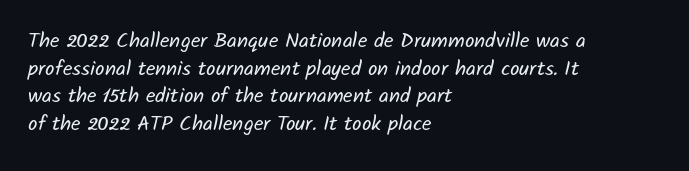
{"bold": "no", "underline": "no", "align": "left", "line_spacing": "normal", "line_spacing_ratio": 1.32, "letter_spacing": "normal", "letter_spacing_em": 0.0, "glyph_px": 21}
